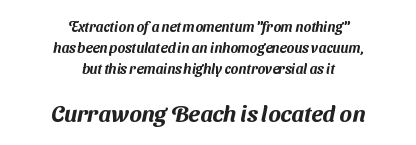
These lines keep a tight, regular rhythm from letter to letter. Character size in the trailing block exceeds that of the leading block. Each new line begins a customary step beneath the previous one. Layout note: lines centered. The area under the type is left untouched.
